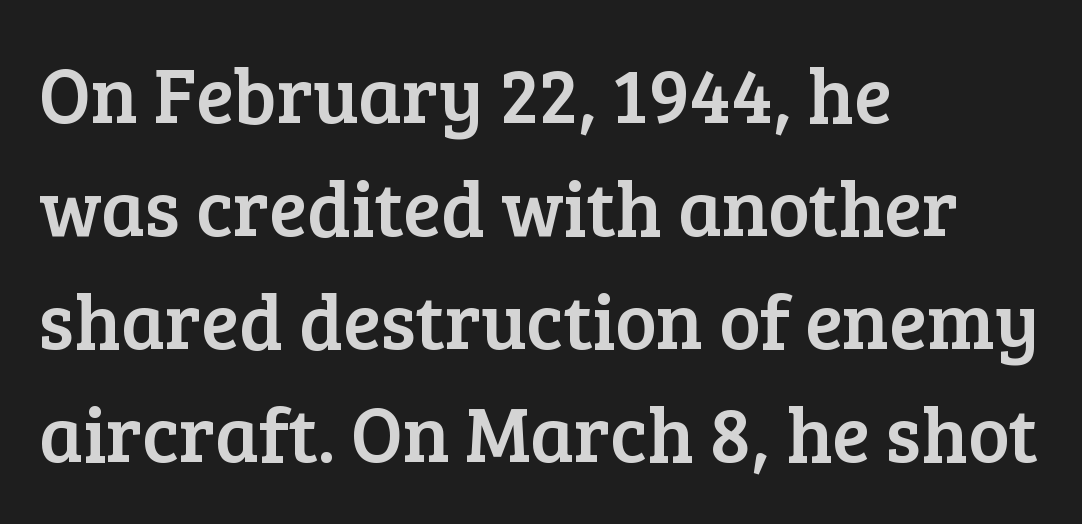
{"serif": "yes", "italic": "no", "width": "normal", "stroke_contrast": "low", "x_height": "medium", "monospaced": "no", "underline": "no", "align": "left", "line_spacing": "normal", "line_spacing_ratio": 1.45, "letter_spacing": "normal", "letter_spacing_em": 0.0, "glyph_px": 78}
